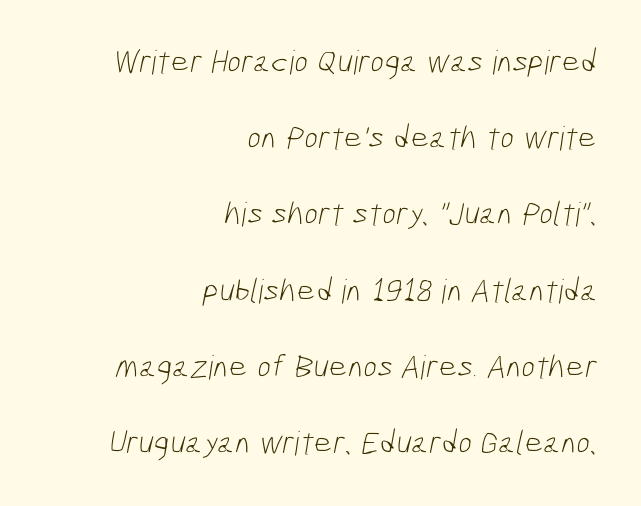
Q: Is the text bold? A: No.
Q: Is the typeface a serif or a sans-serif typeface? A: Sans-serif.
Q: Is the text underlined? A: No.
Q: How is the paragraph aligned? A: Right-aligned.
Q: Is the spacing between letters normal or unusually wide? A: Normal.
Q: Is the spacing between lines tight, normal or loose? A: Loose.
Q: Width (condensed, normal, or wide)? A: Condensed.
Q: Stroke contrast? A: Low.
Q: x-height? A: Medium.
Q: Monospaced? A: No.
